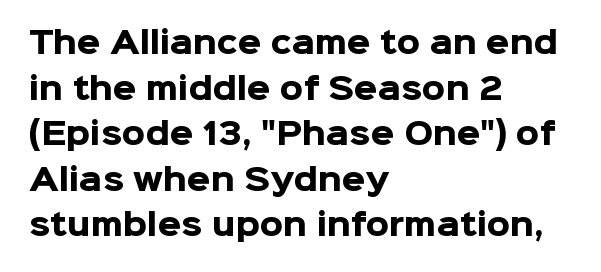
{"serif": "no", "italic": "no", "bold": "yes", "weight": "heavy", "width": "normal", "stroke_contrast": "low", "x_height": "medium", "monospaced": "no", "underline": "no", "align": "left", "line_spacing": "normal", "line_spacing_ratio": 1.52, "letter_spacing": "normal", "letter_spacing_em": 0.0, "glyph_px": 30}
